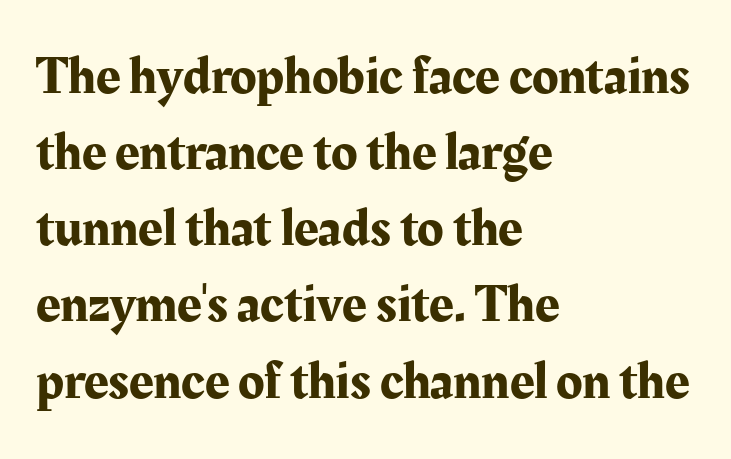
Decoration check: the copy has no underline. If you drew a line through each stem, it would be perfectly vertical. Nothing unusual about the tracking: characters are spaced as the font intends. Varying glyph widths throughout — classic text-font behaviour. If you measured baseline to baseline, you'd find a middling distance.
